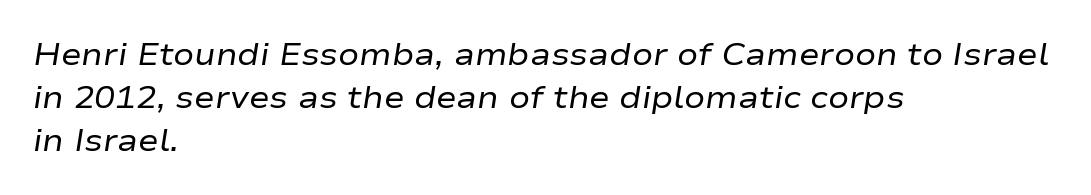
Q: Is the text bold? A: No.
Q: Is the text italic (slanted)? A: Yes, it leans right by about 9 degrees.
Q: Is the text underlined? A: No.
Q: How is the paragraph aligned? A: Left-aligned.
Q: Is the spacing between letters normal or unusually wide? A: Normal.
Q: Is the spacing between lines tight, normal or loose? A: Normal.
Q: Width (condensed, normal, or wide)? A: Wide.
Q: Stroke contrast? A: Low.
Q: x-height? A: Medium.
Q: Monospaced? A: No.
